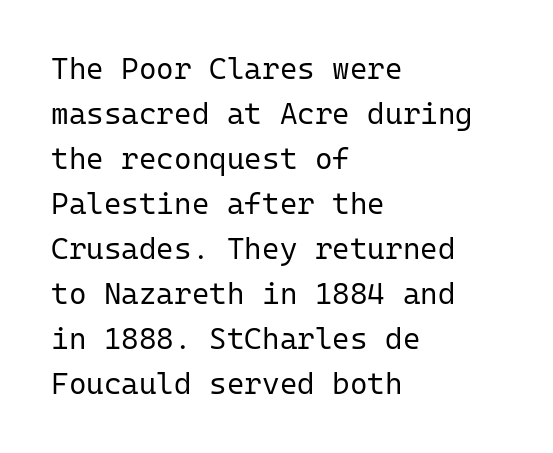
Q: Is the text bold? A: No.
Q: Is the text italic (slanted)? A: No, it is upright.
Q: Is the typeface a serif or a sans-serif typeface? A: Sans-serif.
Q: Is the text underlined? A: No.
Q: How is the paragraph aligned? A: Left-aligned.
Q: Is the spacing between letters normal or unusually wide? A: Normal.
Q: Is the spacing between lines tight, normal or loose? A: Normal.
Q: Width (condensed, normal, or wide)? A: Normal.
Q: Stroke contrast? A: Low.
Q: x-height? A: Medium.
Q: Monospaced? A: Yes.
